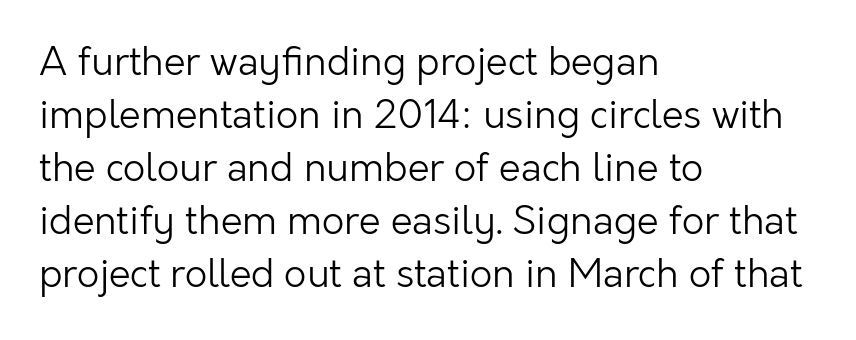
The type family on display is of the sans-serif kind. Each row of text sits above clean, open space. Where is the straight margin? On the left. The face used here is proportionally spaced, like ordinary book or web type. Regular leading. Italic? Not at all — the glyphs are vertical.
